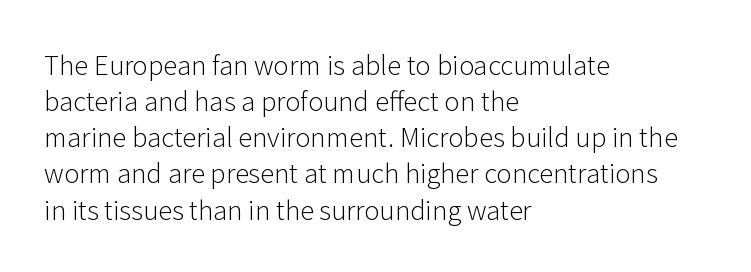
Q: Is the text bold? A: No.
Q: Is the text italic (slanted)? A: No, it is upright.
Q: Is the text underlined? A: No.
Q: How is the paragraph aligned? A: Left-aligned.
Q: Is the spacing between letters normal or unusually wide? A: Normal.
Q: Is the spacing between lines tight, normal or loose? A: Normal.
